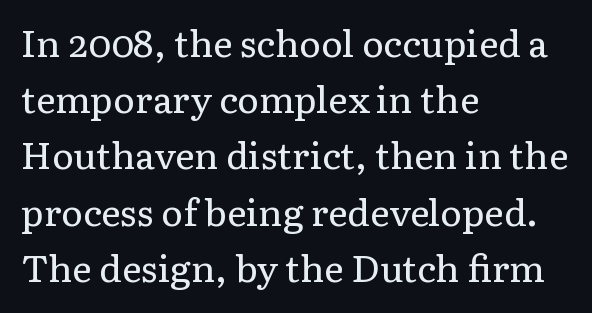
The image shows 37 px regular-weight serif type, upright; set left-aligned, normal line spacing (1.52x), normal letter spacing, not underlined; low stroke contrast and a medium x-height.
